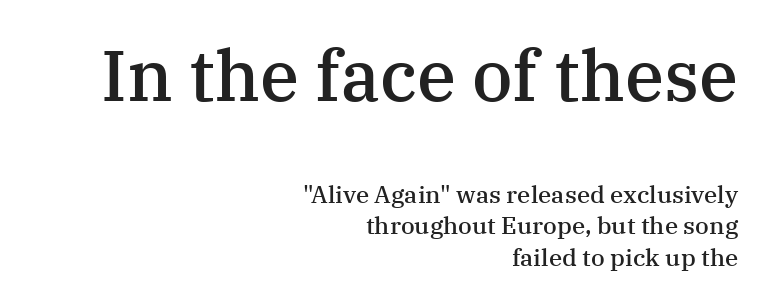
A typesetter would call this leading conventional body-copy spacing. Line ends are locked; line starts wander. Honestly, there is no underline to notice here at all. Scale decreases going downward across the two blocks.
